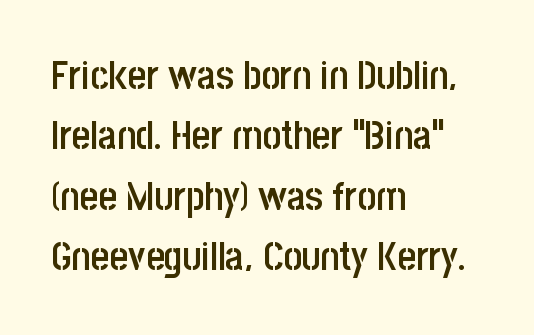
{"serif": "no", "italic": "no", "bold": "semi", "weight": "semibold", "width": "condensed", "stroke_contrast": "low", "x_height": "large", "monospaced": "no", "underline": "no", "align": "left", "line_spacing": "normal", "line_spacing_ratio": 1.51, "letter_spacing": "normal", "letter_spacing_em": 0.0, "glyph_px": 40}
